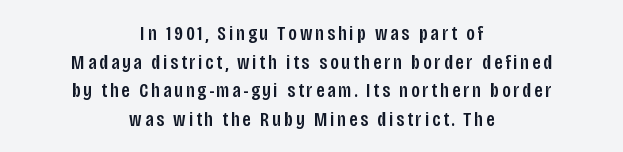
Q: Is the text italic (slanted)? A: No, it is upright.
Q: Is the text underlined? A: No.
Q: How is the paragraph aligned? A: Centered.
Q: Is the spacing between lines tight, normal or loose? A: Normal.
